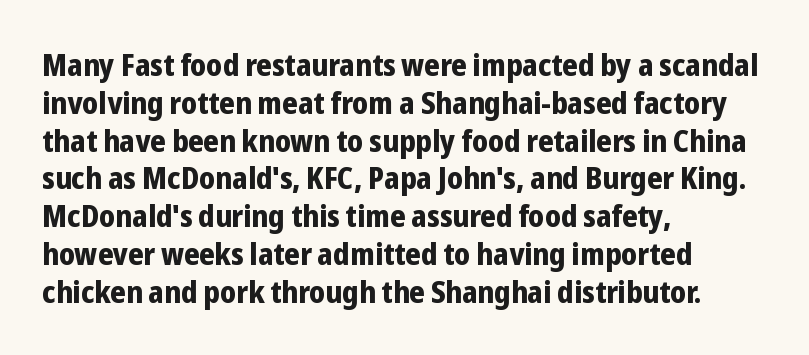
Q: Is the text bold? A: Yes.
Q: Is the text italic (slanted)? A: No, it is upright.
Q: Is the typeface a serif or a sans-serif typeface? A: Sans-serif.
Q: Is the text underlined? A: No.
Q: How is the paragraph aligned? A: Left-aligned.
Q: Is the spacing between letters normal or unusually wide? A: Normal.
Q: Width (condensed, normal, or wide)? A: Condensed.
Q: Stroke contrast? A: Low.
Q: x-height? A: Medium.
Q: Monospaced? A: No.
